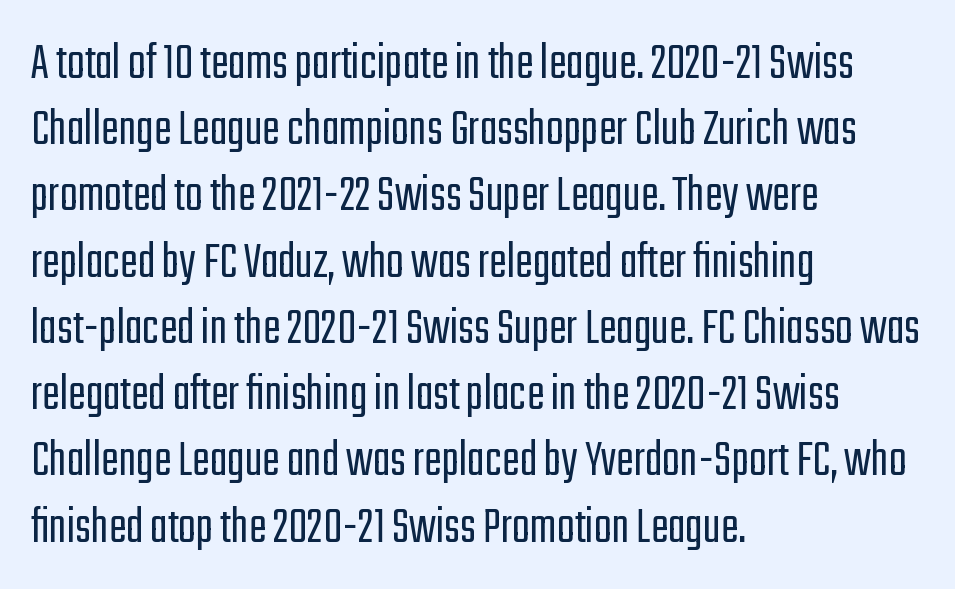
The font sits on the lighter half of the weight spectrum, regular included. Students, observe: this is what conventionally led text looks like. The passage shown is typed in a proportional face where columns would drift. A typesetter would label this face a sans. Each word holds together tightly as a unit, with standard inter-letter gaps.
